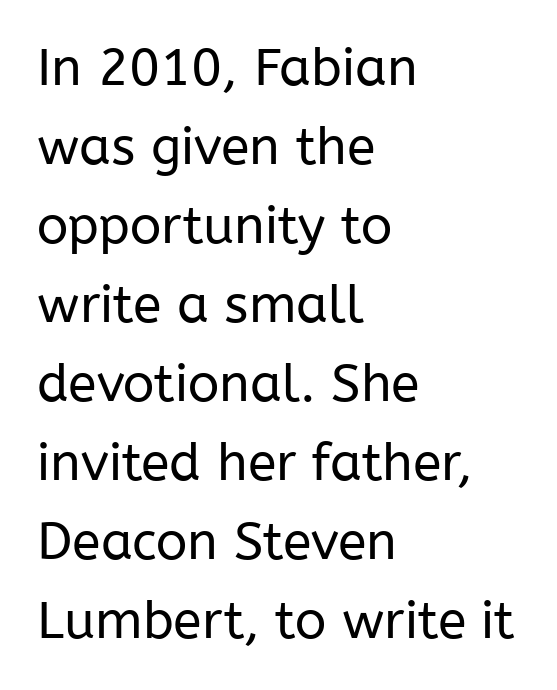
No word sits above an underline. Teacher's note: observe the even left margin — that is flush-left alignment. The passage shown is typed in a proportional face where columns would drift. Students, observe: this is what conventionally led text looks like. The weight would be labelled regular, book, light, or lighter still. The typography opts for an upright posture over an oblique one.
